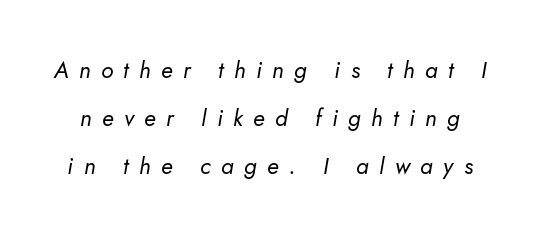
Q: Is the text bold? A: No.
Q: Is the text italic (slanted)? A: Yes, it leans right by about 10 degrees.
Q: Is the text underlined? A: No.
Q: Is the spacing between letters normal or unusually wide? A: Unusually wide.
Q: Is the spacing between lines tight, normal or loose? A: Loose.
